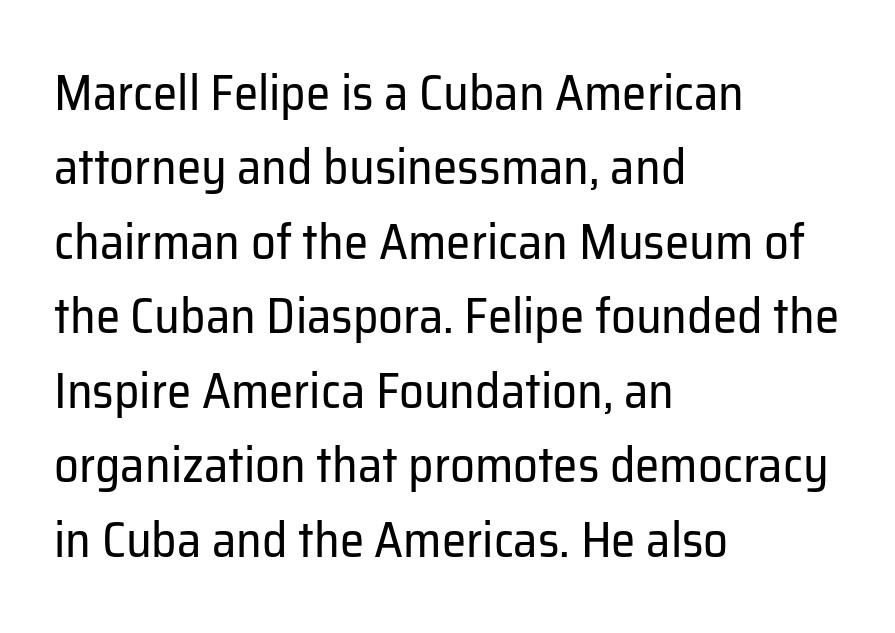
This sample has the flowing, uneven cadence of proportional lettering. Beneath every word, the page is bare. The cut favours lightness, reaching ordinary text weight at its darkest. Each new line begins a customary step beneath the previous one. These lines are set flush left with a ragged right edge.
